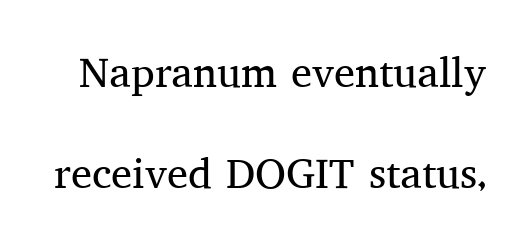
Q: Is the text bold? A: No.
Q: Is the text italic (slanted)? A: No, it is upright.
Q: Is the typeface a serif or a sans-serif typeface? A: Serif.
Q: Is the text underlined? A: No.
Q: Is the spacing between letters normal or unusually wide? A: Normal.
Q: Is the spacing between lines tight, normal or loose? A: Loose.
Q: Width (condensed, normal, or wide)? A: Normal.
Q: Stroke contrast? A: Medium.
Q: x-height? A: Medium.
Q: Monospaced? A: No.
